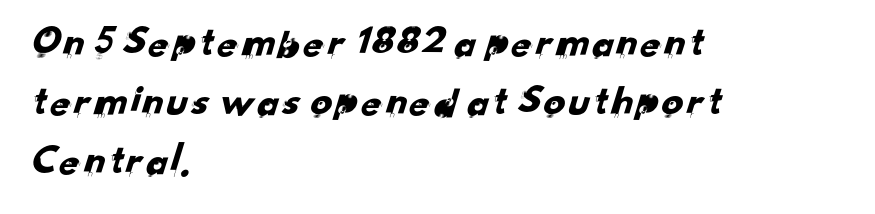
The image shows 43 px sans-serif type; set left-aligned, normal line spacing (1.37x), normal letter spacing, not underlined; low stroke contrast and a small x-height.
